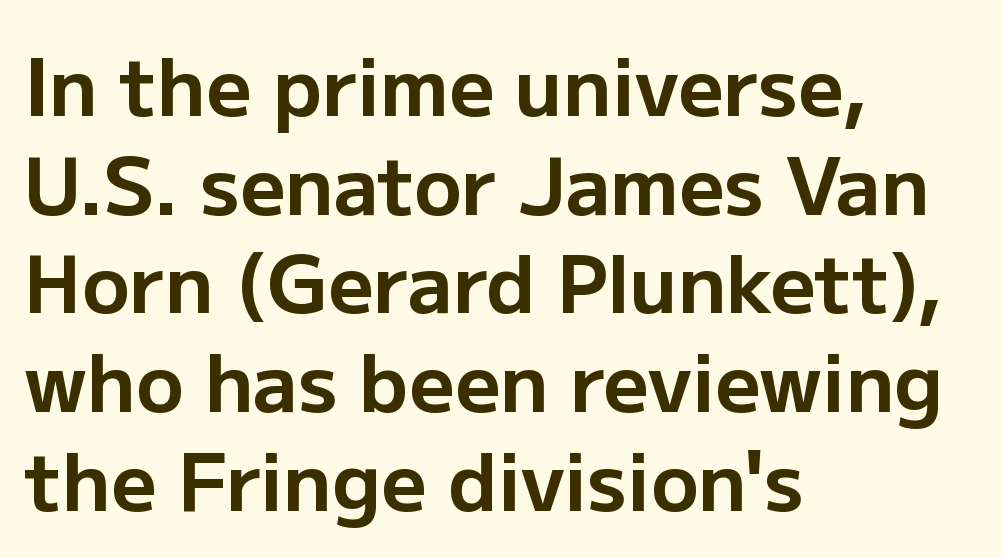
{"serif": "no", "italic": "no", "bold": "yes", "weight": "bold", "width": "normal", "stroke_contrast": "low", "x_height": "medium", "monospaced": "no", "underline": "no", "align": "left", "line_spacing": "normal", "line_spacing_ratio": 1.25, "letter_spacing": "normal", "letter_spacing_em": 0.0, "glyph_px": 79}
